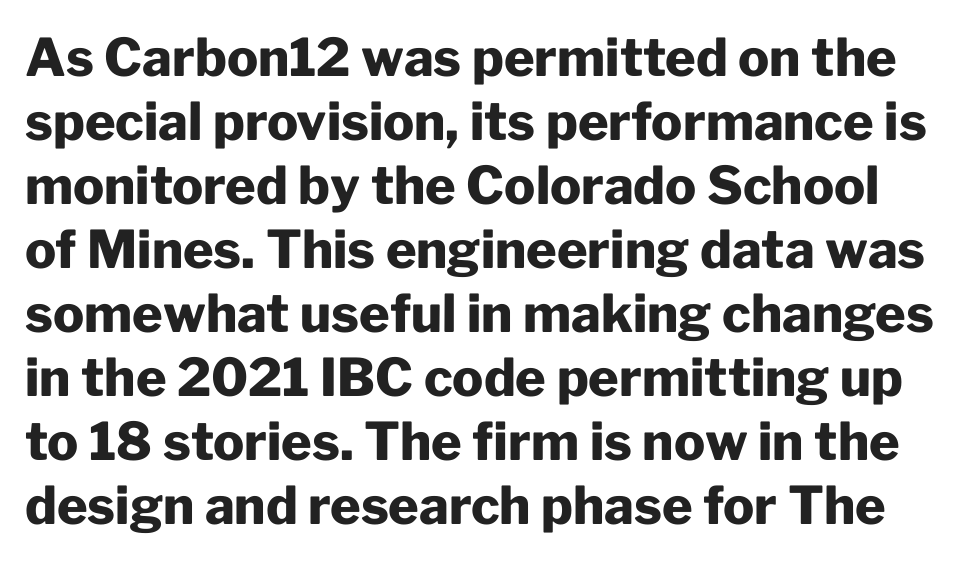
It's the straight-up-and-down kind of type. This sample uses plain, unmodified letter spacing. Stroke terminals: plain, sans-serif. Heavy, bold letterforms.
